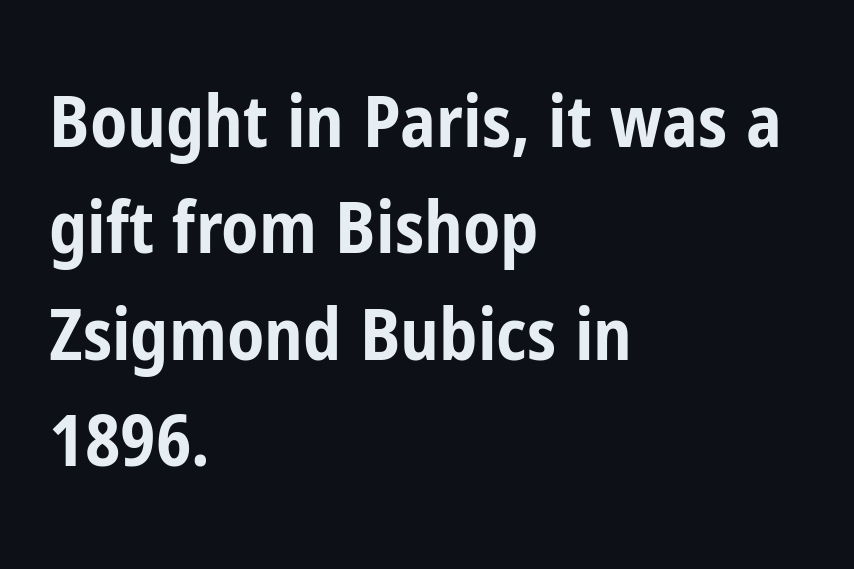
Nobody touched the tracking dial on this one. Regular leading. Do the characters align in a grid? No, the font is proportional. The setting favours the left margin, as ordinary paragraphs usually do. A typesetter would label this face a sans. Just letters on the line, the space beneath them empty.
